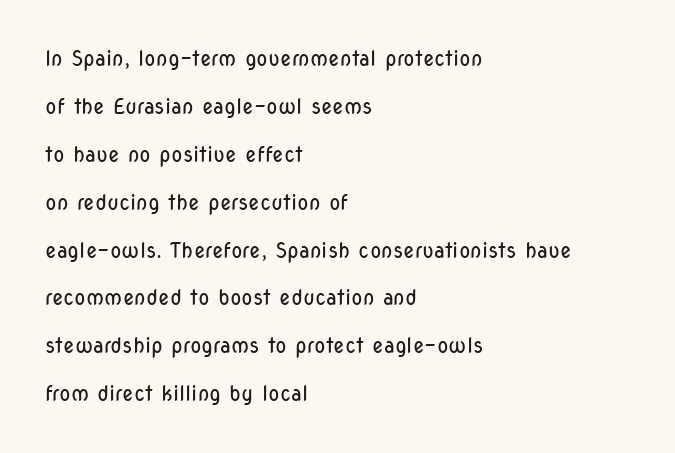
The image shows 21 px text type, upright; set left-aligned, loose line spacing (2.28x), normal letter spacing, not underlined.
